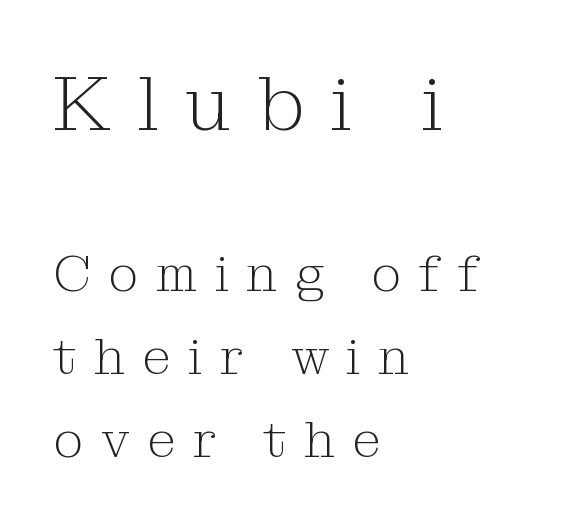
Q: Is the text bold? A: No.
Q: Is the text italic (slanted)? A: No, it is upright.
Q: Is the typeface a serif or a sans-serif typeface? A: Serif.
Q: Is the text underlined? A: No.
Q: How is the paragraph aligned? A: Left-aligned.
Q: Is the spacing between letters normal or unusually wide? A: Unusually wide.
Q: Is the spacing between lines tight, normal or loose? A: Normal.
Q: Which block of text is set in a larger size, the first (top) or the second (bottom)? A: The first (top) one.
Q: Width (condensed, normal, or wide)? A: Normal.
Q: Stroke contrast? A: Medium.
Q: x-height? A: Medium.
Q: Monospaced? A: No.
